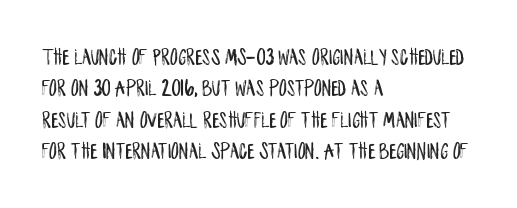
Q: Is the text italic (slanted)? A: No, it is upright.
Q: Is the text underlined? A: No.
Q: How is the paragraph aligned? A: Left-aligned.
Q: Is the spacing between letters normal or unusually wide? A: Normal.
Q: Is the spacing between lines tight, normal or loose? A: Normal.
